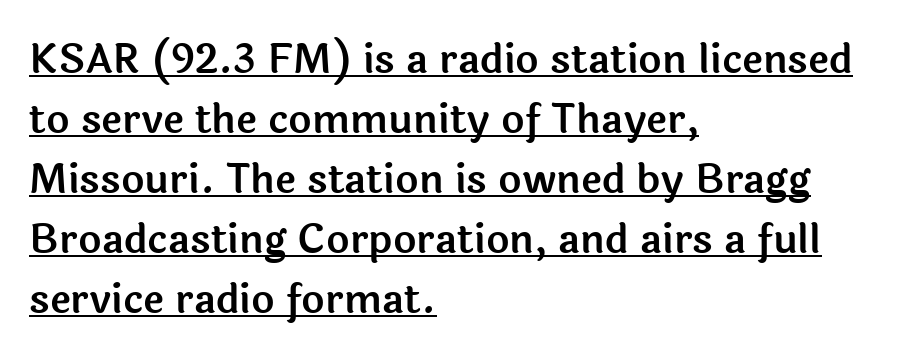
The image shows 40 px sans-serif type, upright; set left-aligned, normal line spacing (1.5x), normal letter spacing, underlined; a medium x-height.
